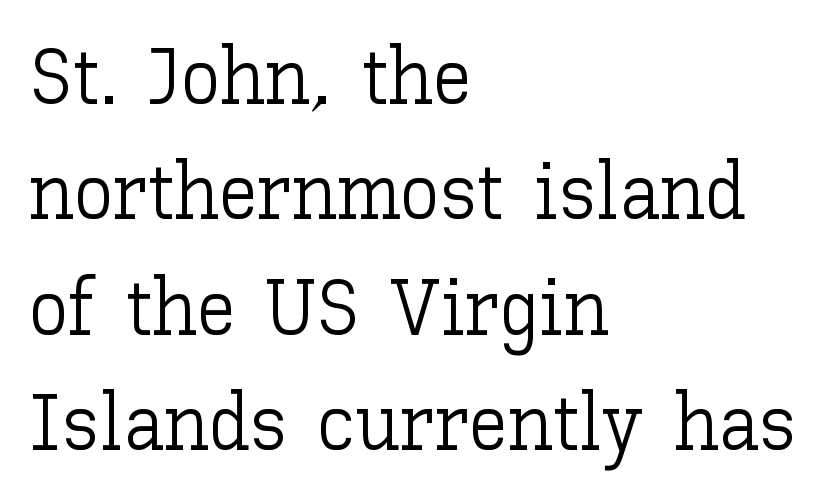
Q: Is the text bold? A: No.
Q: Is the text italic (slanted)? A: No, it is upright.
Q: Is the text underlined? A: No.
Q: How is the paragraph aligned? A: Left-aligned.
Q: Is the spacing between letters normal or unusually wide? A: Normal.
Q: Is the spacing between lines tight, normal or loose? A: Normal.
Q: Width (condensed, normal, or wide)? A: Normal.
Q: Stroke contrast? A: Low.
Q: x-height? A: Medium.
Q: Monospaced? A: No.
